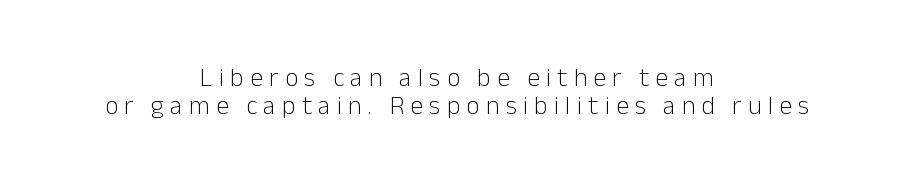
{"italic": "no", "bold": "no", "underline": "no", "align": "center", "line_spacing": "tight", "line_spacing_ratio": 1.09, "letter_spacing": "wide", "letter_spacing_em": 0.24, "glyph_px": 26}
